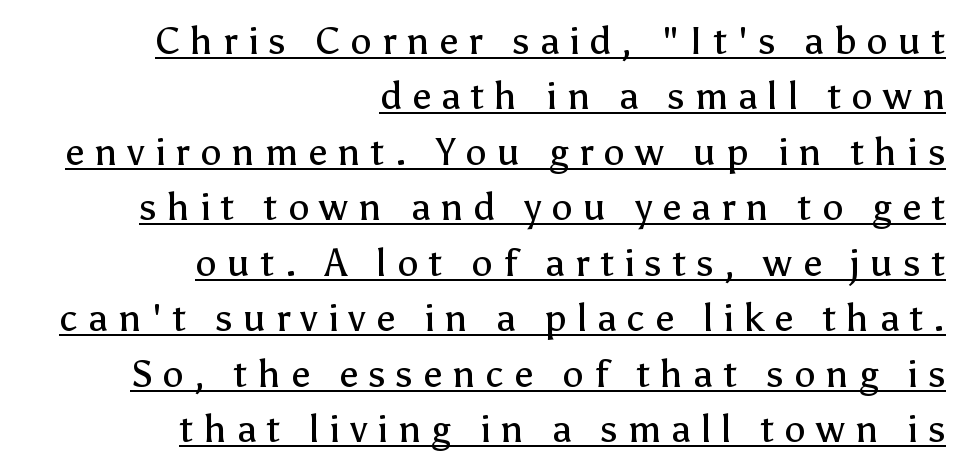
The image shows 38 px regular-weight sans-serif type, upright; set right-aligned, normal line spacing (1.46x), unusually wide letter spacing (+0.27 em), underlined; low stroke contrast and a medium x-height.
